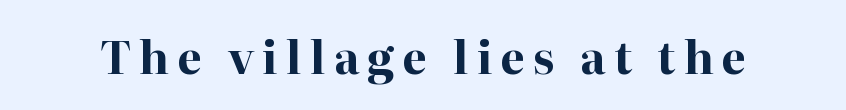
Q: Is the text bold? A: Yes.
Q: Is the text italic (slanted)? A: No, it is upright.
Q: Is the typeface a serif or a sans-serif typeface? A: Serif.
Q: Is the text underlined? A: No.
Q: Width (condensed, normal, or wide)? A: Normal.
Q: Stroke contrast? A: High.
Q: x-height? A: Medium.
Q: Monospaced? A: No.
